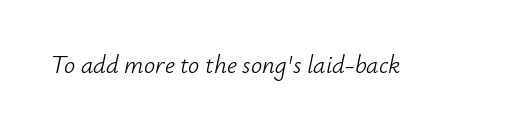
{"italic": "yes", "lean": "right", "slant_degrees": 12, "bold": "no", "underline": "no", "letter_spacing": "normal", "letter_spacing_em": 0.0, "glyph_px": 25}
